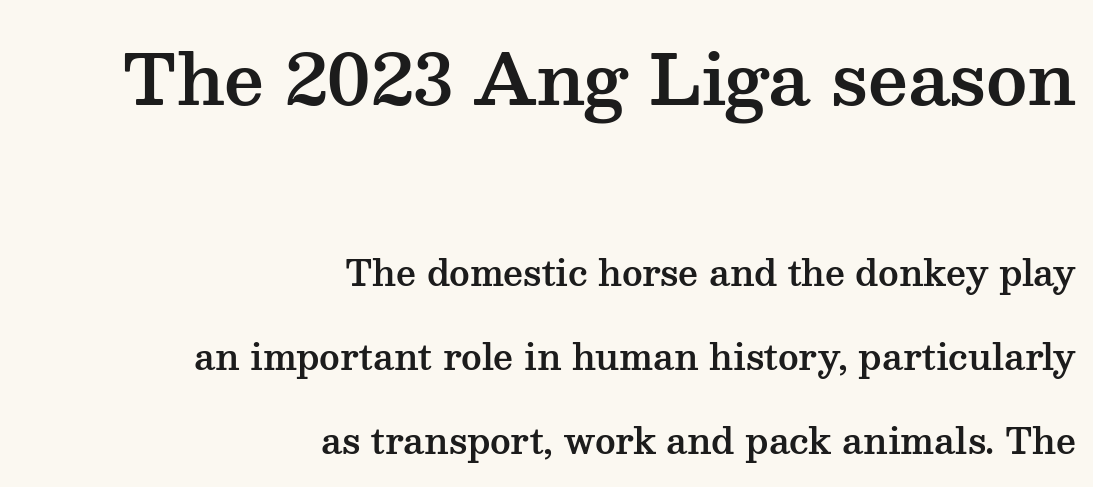
{"serif": "yes", "italic": "no", "width": "wide", "stroke_contrast": "medium", "x_height": "medium", "monospaced": "no", "underline": "no", "align": "right", "line_spacing": "loose", "line_spacing_ratio": 2.41, "letter_spacing": "normal", "letter_spacing_em": 0.0, "larger_block": "first", "size_ratio": 2.0, "glyph_px": 70}
